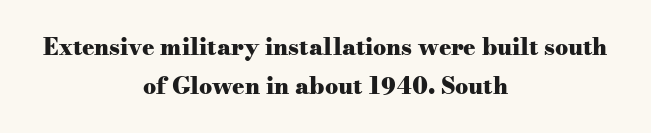
{"italic": "no", "bold": "yes", "underline": "no", "align": "center", "line_spacing": "normal", "line_spacing_ratio": 1.68, "letter_spacing": "normal", "letter_spacing_em": 0.0, "glyph_px": 23}
